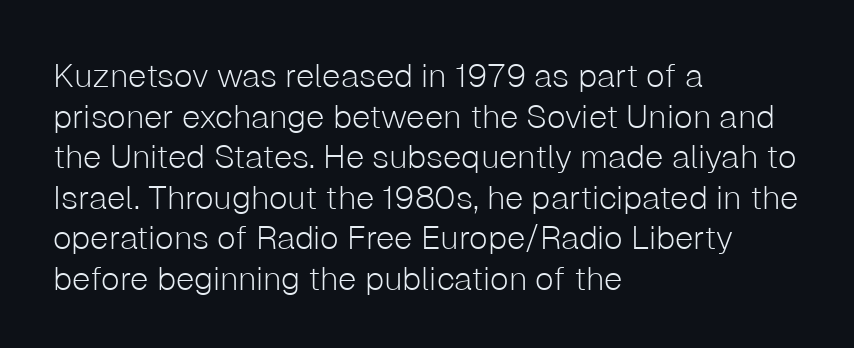
{"serif": "no", "italic": "no", "bold": "no", "weight": "light", "width": "normal", "stroke_contrast": "low", "x_height": "medium", "monospaced": "no", "underline": "no", "align": "left", "line_spacing_ratio": 1.23, "letter_spacing": "normal", "letter_spacing_em": 0.0, "glyph_px": 33}
